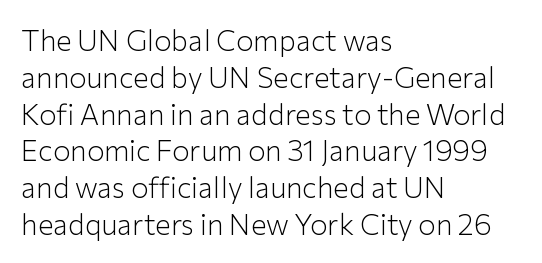
{"serif": "no", "italic": "no", "bold": "no", "weight": "light", "width": "normal", "stroke_contrast": "low", "x_height": "medium", "monospaced": "no", "underline": "no", "align": "left", "line_spacing": "normal", "line_spacing_ratio": 1.27, "letter_spacing": "normal", "letter_spacing_em": 0.0, "glyph_px": 29}
